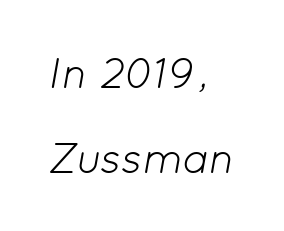
Q: Is the text bold? A: No.
Q: Is the text italic (slanted)? A: Yes, it leans right by about 12 degrees.
Q: Is the text underlined? A: No.
Q: How is the paragraph aligned? A: Left-aligned.
Q: Is the spacing between letters normal or unusually wide? A: Normal.
Q: Is the spacing between lines tight, normal or loose? A: Loose.
Q: Width (condensed, normal, or wide)? A: Normal.
Q: Stroke contrast? A: Low.
Q: x-height? A: Medium.
Q: Monospaced? A: No.
